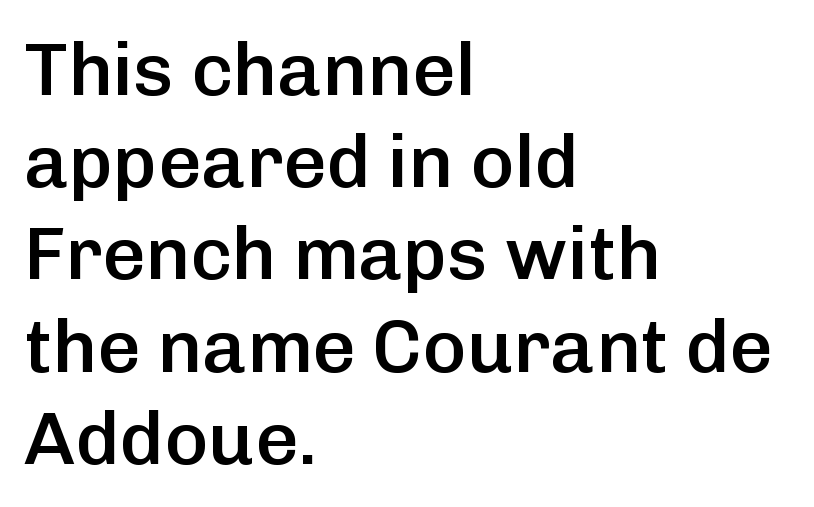
{"serif": "no", "italic": "no", "bold": "semi", "weight": "semibold", "width": "normal", "stroke_contrast": "low", "x_height": "medium", "monospaced": "no", "underline": "no", "align": "left", "line_spacing_ratio": 1.23, "letter_spacing": "normal", "letter_spacing_em": 0.0, "glyph_px": 75}
